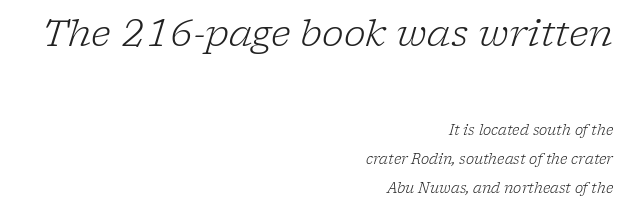
The image shows 37 px light serif type, italic (leaning right); set right-aligned, loose line spacing (2.09x), normal letter spacing, not underlined; the first (top) block is 2.64x larger; low stroke contrast and a medium x-height.
